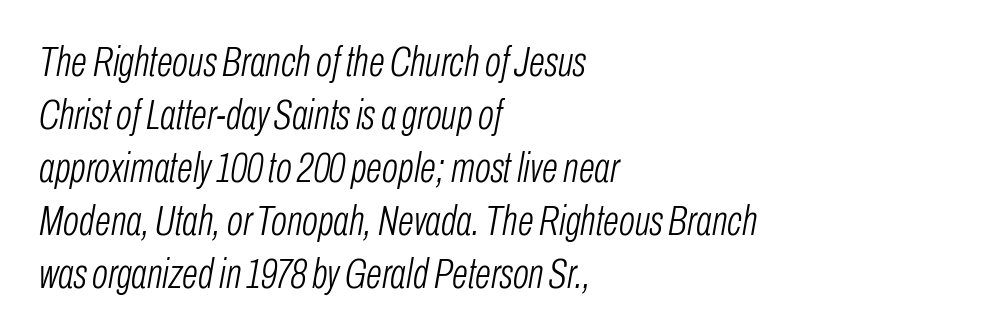
{"italic": "yes", "lean": "right", "slant_degrees": 10, "bold": "no", "weight": "light", "width": "condensed", "stroke_contrast": "low", "x_height": "medium", "monospaced": "no", "underline": "no", "align": "left", "line_spacing": "normal", "line_spacing_ratio": 1.26, "letter_spacing": "normal", "letter_spacing_em": 0.0, "glyph_px": 42}
